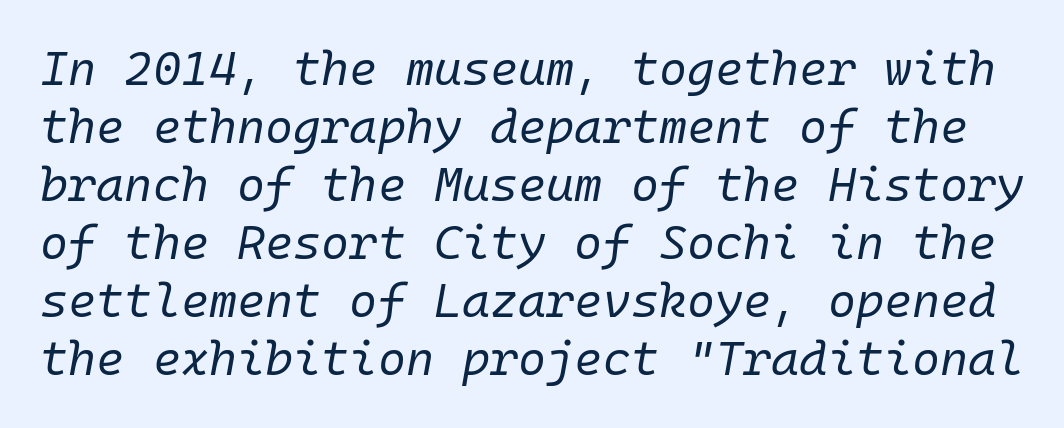
The space directly below the letters is spotless. Is the type slanted? Yes — the strokes lean at a clear angle. The face looks like a standard text weight, possibly lighter. The letters sit at their default tracking, neither squeezed nor spread. Do the characters align in a grid? Yes, the font is monospaced.
